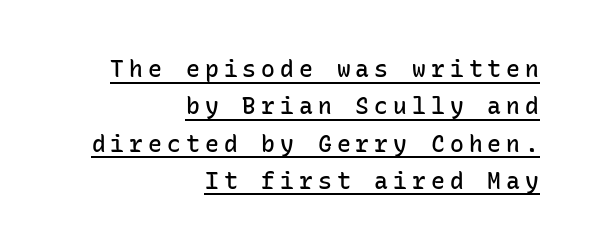
Q: Is the text bold? A: Semi-bold.
Q: Is the text italic (slanted)? A: No, it is upright.
Q: Is the text underlined? A: Yes.
Q: How is the paragraph aligned? A: Right-aligned.
Q: Is the spacing between letters normal or unusually wide? A: Unusually wide.
Q: Is the spacing between lines tight, normal or loose? A: Normal.
